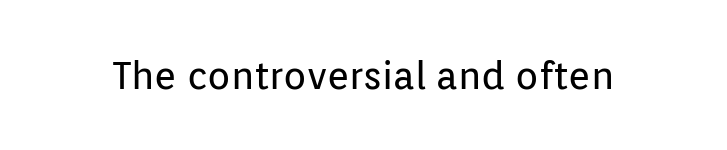
Q: Is the text bold? A: No.
Q: Is the text italic (slanted)? A: No, it is upright.
Q: Is the typeface a serif or a sans-serif typeface? A: Sans-serif.
Q: Is the text underlined? A: No.
Q: Is the spacing between letters normal or unusually wide? A: Normal.
Q: Width (condensed, normal, or wide)? A: Normal.
Q: Stroke contrast? A: Low.
Q: x-height? A: Medium.
Q: Monospaced? A: No.
